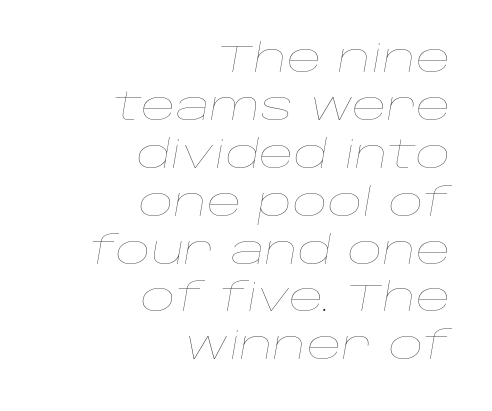
Honestly, there is no underline to notice here at all. Normally led — the rows are evenly, conventionally spaced. The compositor pushed each line to the right boundary. A quiet, ordinary-to-light weight characterises the typeface. No extra tracking has been applied to these lines.
